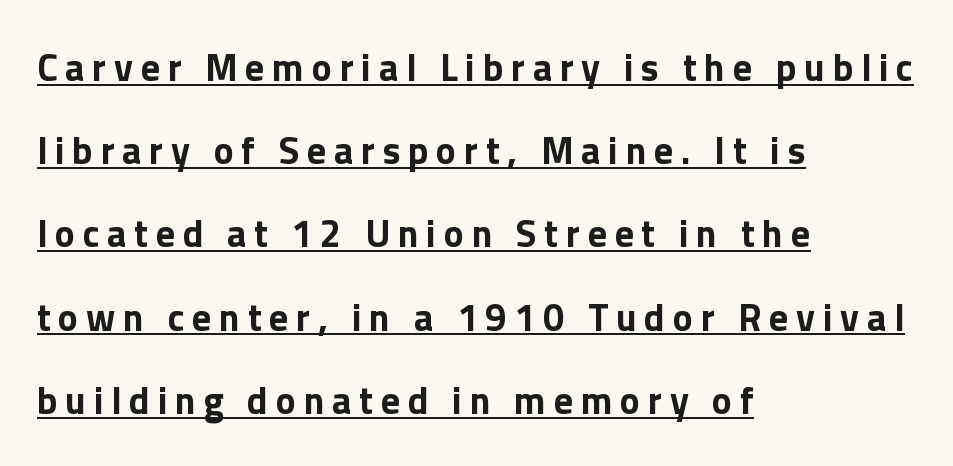
Visually the block forms a straight wall on the left and a jagged coastline on the right. Chunky letters — that's bold for sure. Is there an underline? Yes — a line sits under the letters. Check where the strokes stop: nothing finishes them off — pure sans.
